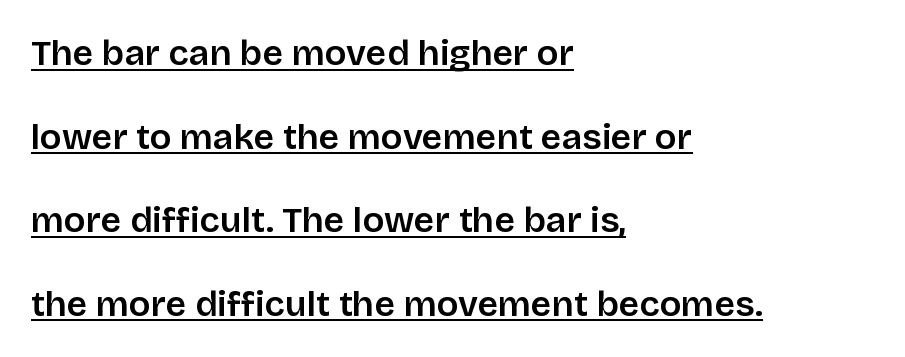
The image shows 36 px sans-serif type, upright; set left-aligned, loose line spacing (2.32x), normal letter spacing, underlined; low stroke contrast and a large x-height.
